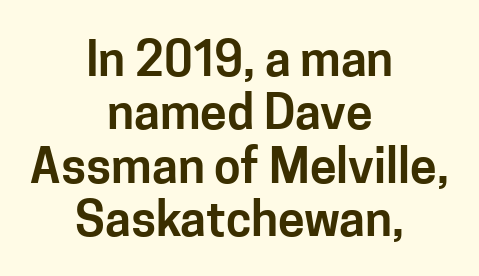
Q: Is the text italic (slanted)? A: No, it is upright.
Q: Is the typeface a serif or a sans-serif typeface? A: Sans-serif.
Q: Is the text underlined? A: No.
Q: How is the paragraph aligned? A: Centered.
Q: Is the spacing between letters normal or unusually wide? A: Normal.
Q: Is the spacing between lines tight, normal or loose? A: Tight.
Q: Width (condensed, normal, or wide)? A: Normal.
Q: Stroke contrast? A: Low.
Q: x-height? A: Medium.
Q: Monospaced? A: No.
